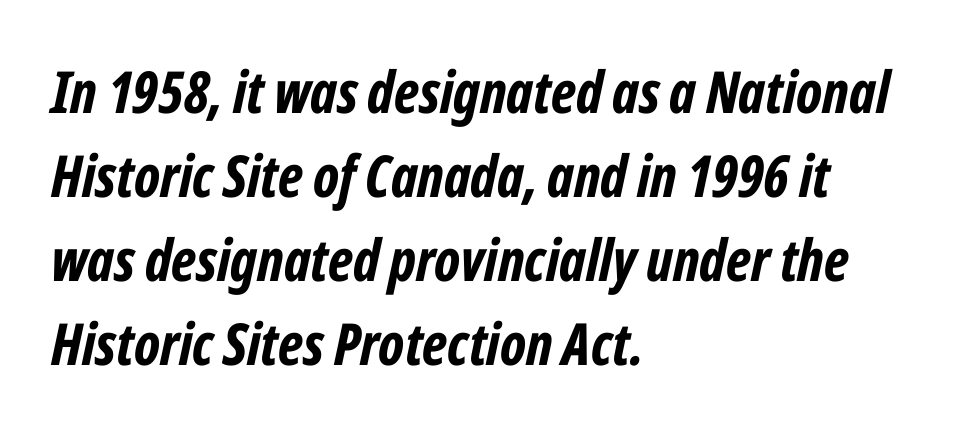
{"italic": "yes", "lean": "right", "slant_degrees": 12, "bold": "yes", "weight": "bold", "width": "condensed", "stroke_contrast": "low", "x_height": "medium", "monospaced": "no", "underline": "no", "align": "left", "line_spacing": "normal", "line_spacing_ratio": 1.45, "letter_spacing": "normal", "letter_spacing_em": 0.0, "glyph_px": 58}
